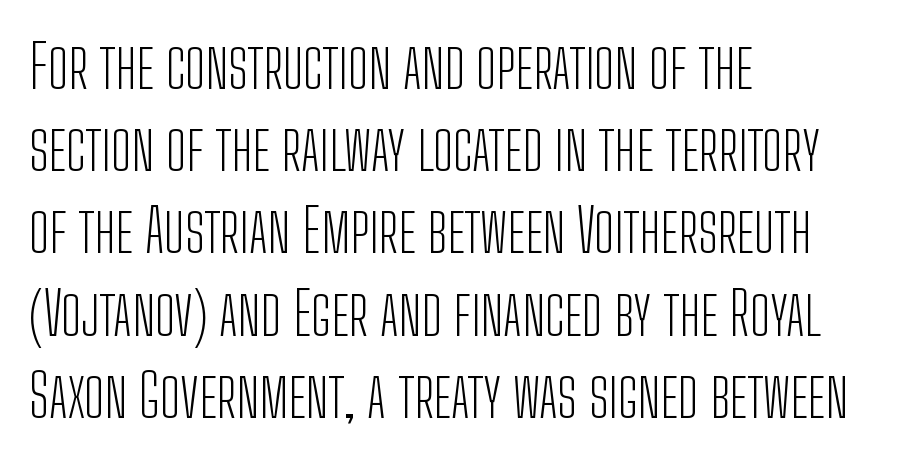
The image shows 60 px light, condensed sans-serif type, upright; set left-aligned, normal line spacing (1.37x), normal letter spacing, not underlined; low stroke contrast and a medium x-height.
